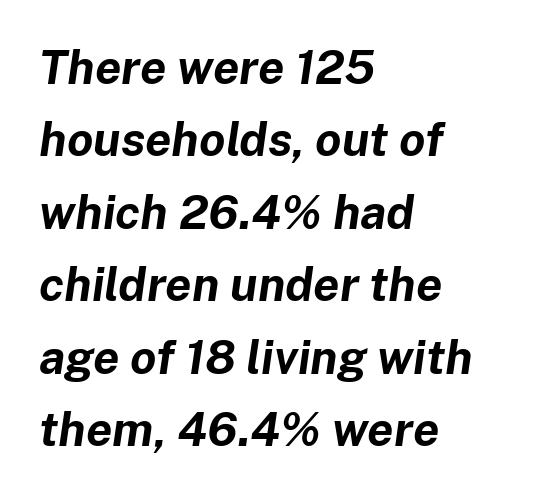
{"italic": "yes", "lean": "right", "slant_degrees": 8, "bold": "yes", "weight": "bold", "width": "normal", "stroke_contrast": "low", "x_height": "medium", "monospaced": "no", "underline": "no", "align": "left", "line_spacing": "normal", "line_spacing_ratio": 1.54, "letter_spacing": "normal", "letter_spacing_em": 0.0, "glyph_px": 47}
